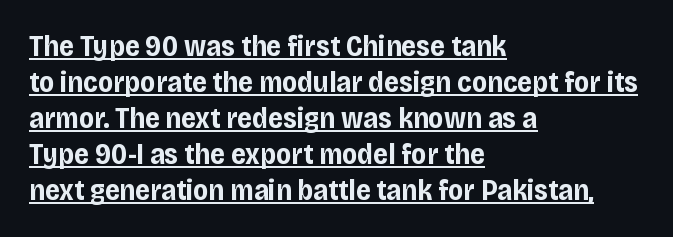
{"serif": "no", "italic": "no", "bold": "yes", "weight": "bold", "width": "normal", "stroke_contrast": "low", "x_height": "large", "monospaced": "no", "underline": "yes", "align": "left", "line_spacing_ratio": 1.24, "letter_spacing": "normal", "letter_spacing_em": 0.0, "glyph_px": 29}
